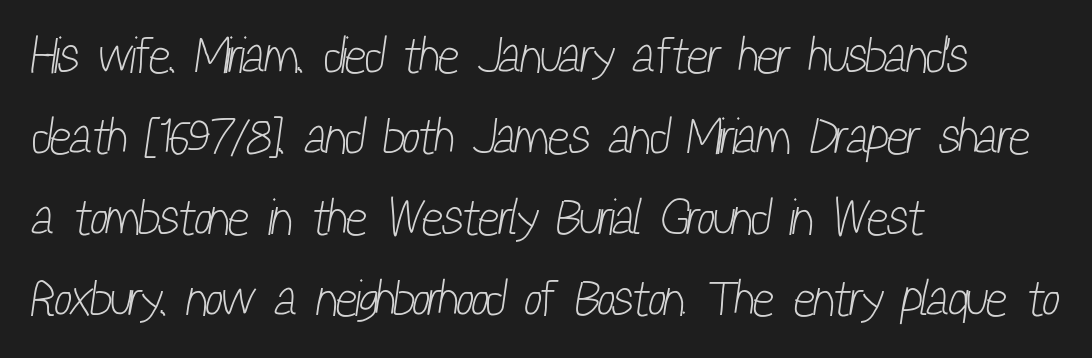
{"serif": "no", "bold": "no", "weight": "light", "width": "condensed", "stroke_contrast": "low", "x_height": "medium", "monospaced": "no", "underline": "no", "align": "left", "line_spacing": "normal", "line_spacing_ratio": 1.59, "letter_spacing": "normal", "letter_spacing_em": 0.0, "glyph_px": 51}
